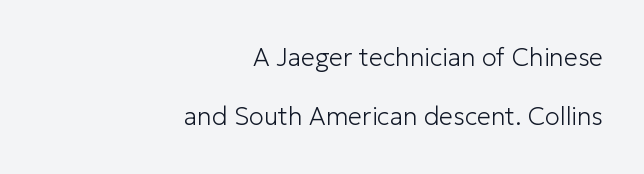
{"italic": "no", "bold": "no", "underline": "no", "align": "right", "line_spacing": "loose", "line_spacing_ratio": 2.38, "letter_spacing": "normal", "letter_spacing_em": 0.0, "glyph_px": 25}
